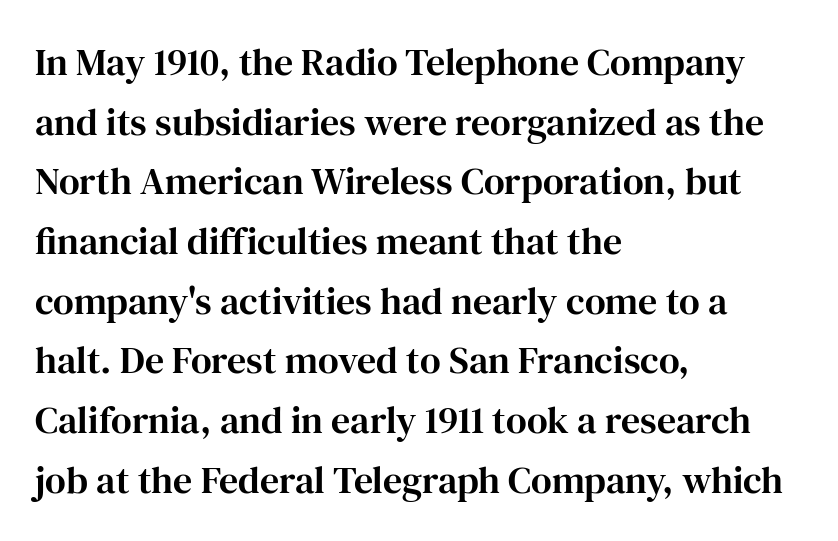
Line starts are locked; line ends wander. Posture: upright roman. These lines are rendered in a variable-pitch font. Clear beneath every line of the passage.
